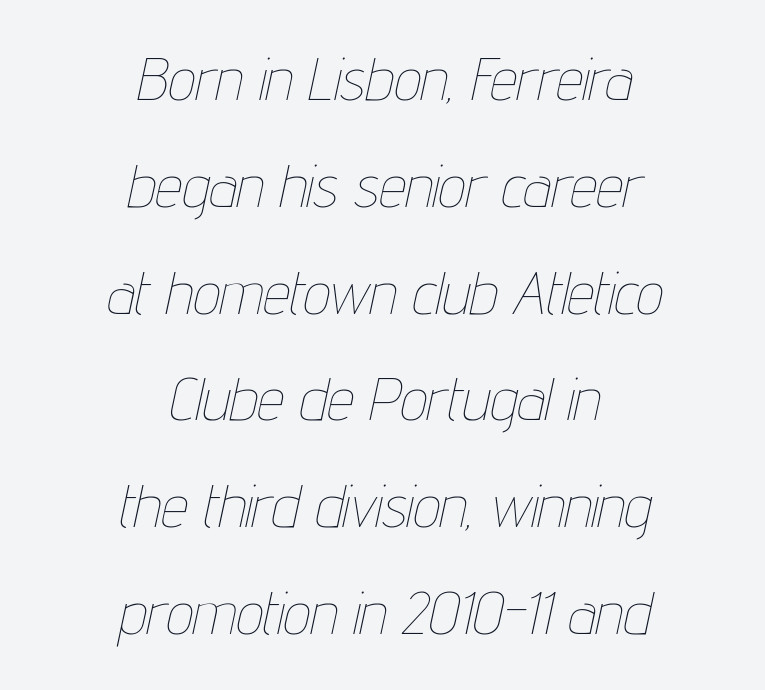
Q: Is the text bold? A: No.
Q: Is the text italic (slanted)? A: Yes, it leans right by about 12 degrees.
Q: Is the text underlined? A: No.
Q: How is the paragraph aligned? A: Centered.
Q: Is the spacing between letters normal or unusually wide? A: Normal.
Q: Width (condensed, normal, or wide)? A: Condensed.
Q: Stroke contrast? A: Low.
Q: x-height? A: Medium.
Q: Monospaced? A: No.
